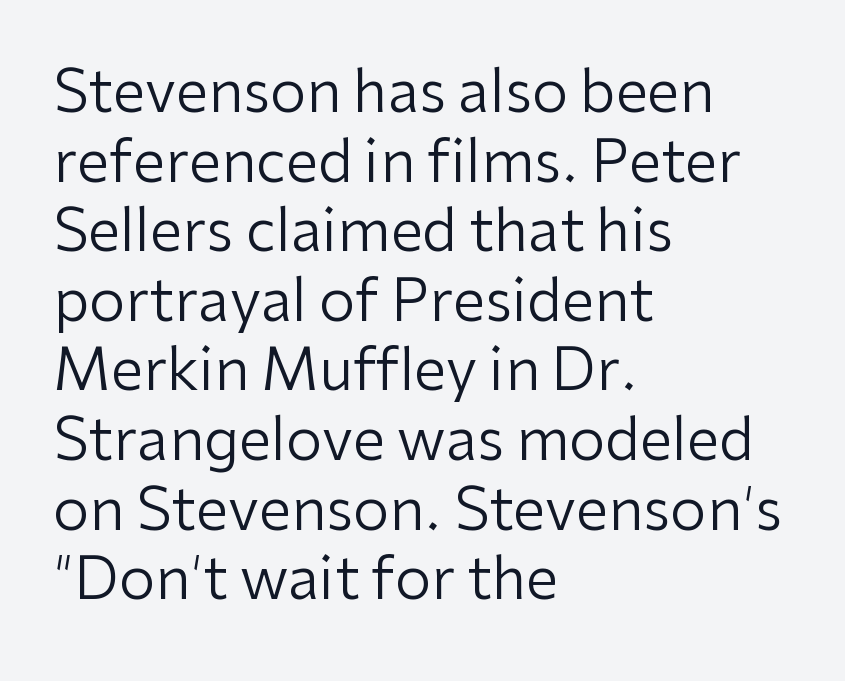
The image shows 58 px regular-weight sans-serif type, upright; set left-aligned, line spacing 1.2x, normal letter spacing, not underlined; low stroke contrast and a medium x-height.
